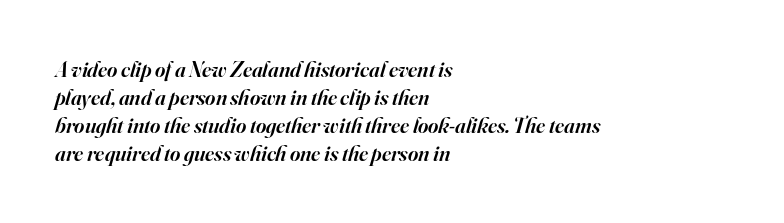
Q: Is the text bold? A: Semi-bold.
Q: Is the text italic (slanted)? A: Yes, it leans right by about 16 degrees.
Q: Is the text underlined? A: No.
Q: How is the paragraph aligned? A: Left-aligned.
Q: Is the spacing between letters normal or unusually wide? A: Normal.
Q: Is the spacing between lines tight, normal or loose? A: Normal.
